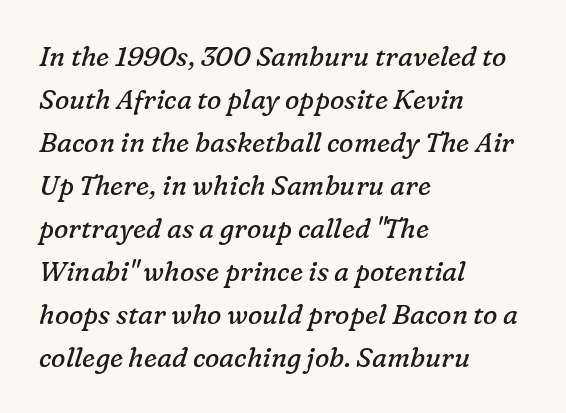
Glance below the letters and you will spot only blank space. Counters stay open thanks to moderate or lighter strokes. Slant detected: the letters are inclined. The passage is arranged the way most books set body copy — flush left.
